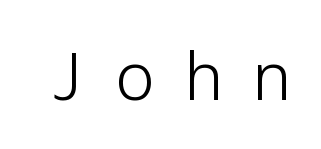
{"serif": "no", "italic": "no", "bold": "no", "weight": "light", "width": "normal", "stroke_contrast": "low", "x_height": "medium", "underline": "no", "letter_spacing": "wide", "letter_spacing_em": 0.44, "glyph_px": 66}
